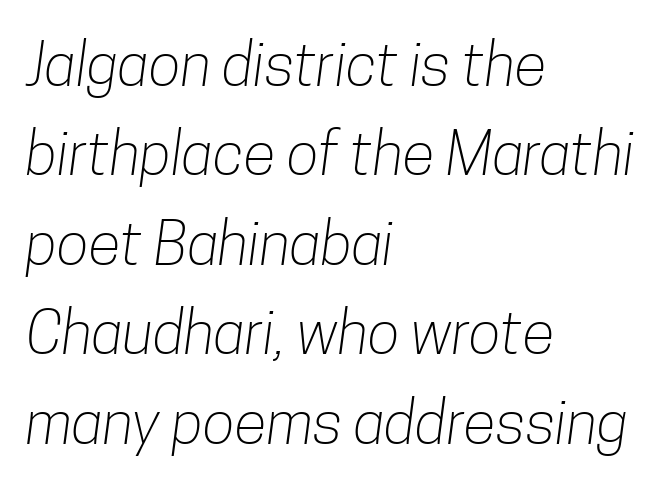
The image shows 60 px light, condensed sans-serif type; set left-aligned, normal line spacing (1.49x), normal letter spacing, not underlined; low stroke contrast and a medium x-height.
